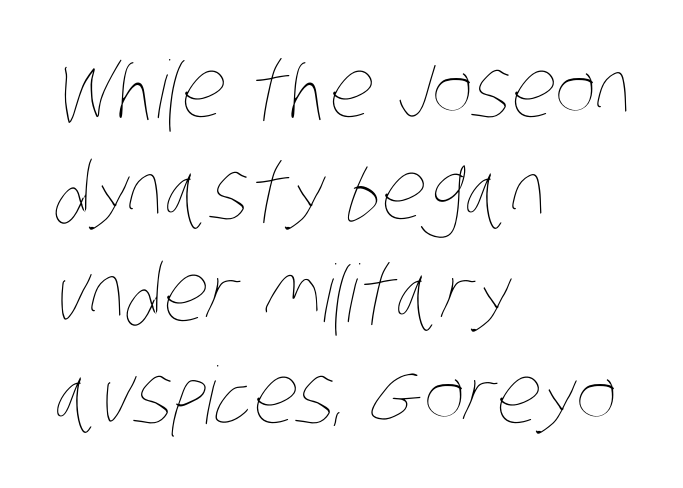
Summary of vertical rhythm: regular, with standard interline spacing. The horizontal fit of the characters is conventional and even. The font sits on the lighter half of the weight spectrum, regular included. Beneath every word, the page is bare. Character widths vary here, with narrow letters taking less room than wide ones.
